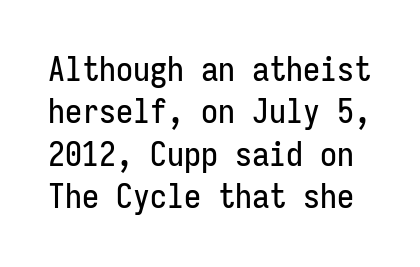
Q: Is the text italic (slanted)? A: No, it is upright.
Q: Is the typeface a serif or a sans-serif typeface? A: Sans-serif.
Q: Is the text underlined? A: No.
Q: Is the spacing between letters normal or unusually wide? A: Normal.
Q: Is the spacing between lines tight, normal or loose? A: Normal.
Q: Width (condensed, normal, or wide)? A: Condensed.
Q: Stroke contrast? A: Low.
Q: x-height? A: Medium.
Q: Monospaced? A: Yes.
